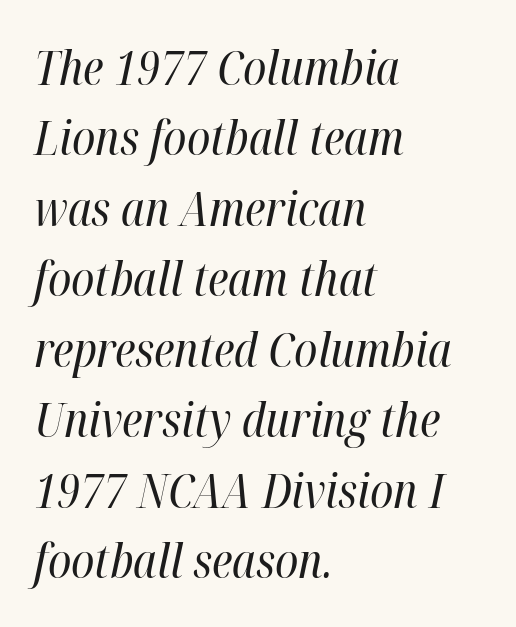
Q: Is the text bold? A: No.
Q: Is the text italic (slanted)? A: Yes, it leans right by about 12 degrees.
Q: Is the text underlined? A: No.
Q: How is the paragraph aligned? A: Left-aligned.
Q: Is the spacing between letters normal or unusually wide? A: Normal.
Q: Is the spacing between lines tight, normal or loose? A: Normal.
Q: Width (condensed, normal, or wide)? A: Condensed.
Q: Stroke contrast? A: High.
Q: x-height? A: Medium.
Q: Monospaced? A: No.
